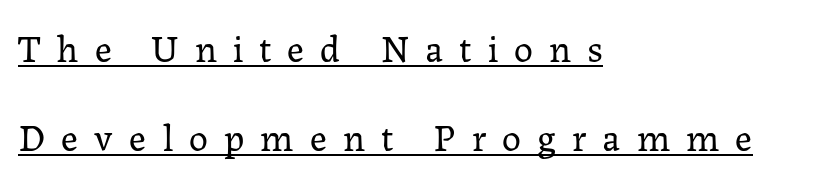
Q: Is the text bold? A: No.
Q: Is the text italic (slanted)? A: No, it is upright.
Q: Is the typeface a serif or a sans-serif typeface? A: Serif.
Q: Is the text underlined? A: Yes.
Q: How is the paragraph aligned? A: Left-aligned.
Q: Is the spacing between letters normal or unusually wide? A: Unusually wide.
Q: Is the spacing between lines tight, normal or loose? A: Loose.
Q: Width (condensed, normal, or wide)? A: Normal.
Q: Stroke contrast? A: Low.
Q: x-height? A: Medium.
Q: Monospaced? A: No.
